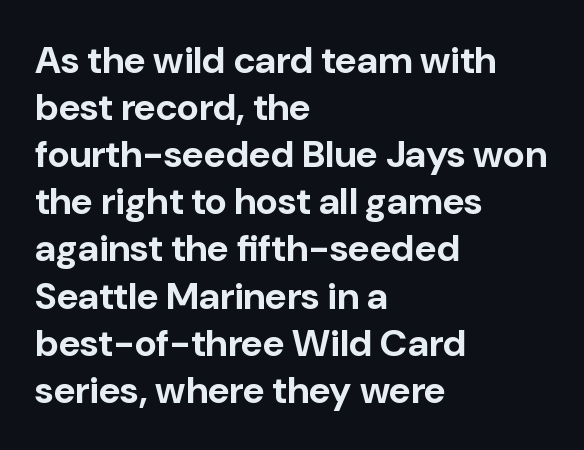
{"serif": "no", "italic": "no", "bold": "yes", "weight": "bold", "width": "normal", "stroke_contrast": "low", "x_height": "medium", "monospaced": "no", "underline": "no", "align": "left", "line_spacing_ratio": 1.24, "letter_spacing": "normal", "letter_spacing_em": 0.0, "glyph_px": 38}
